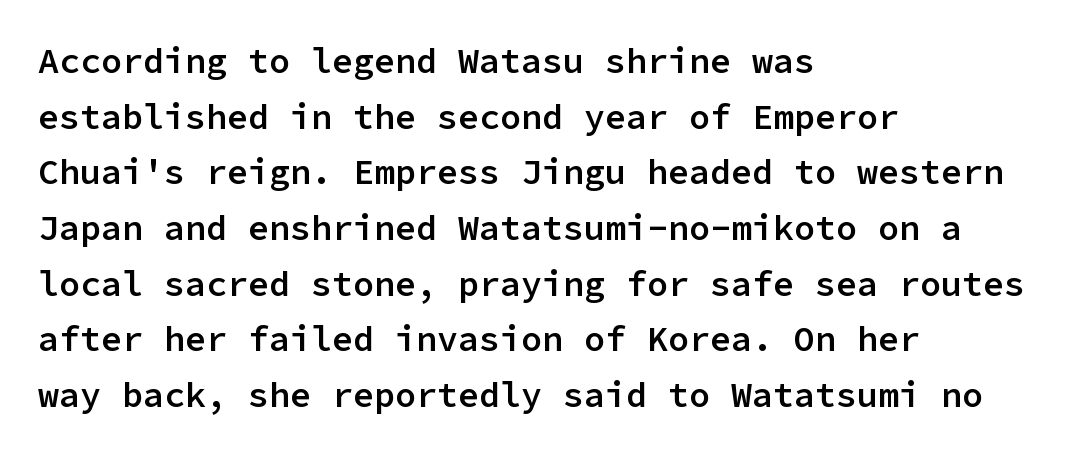
The image shows 35 px semibold sans-serif type, upright, monospaced; set left-aligned, normal line spacing (1.59x), normal letter spacing, not underlined; low stroke contrast and a medium x-height.
